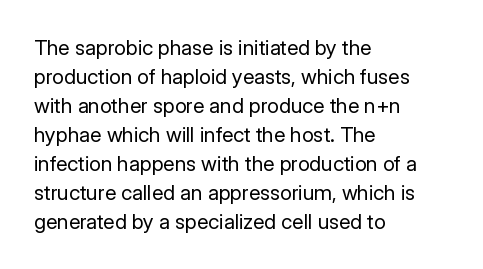
Q: Is the text bold? A: No.
Q: Is the text italic (slanted)? A: No, it is upright.
Q: Is the text underlined? A: No.
Q: How is the paragraph aligned? A: Left-aligned.
Q: Is the spacing between letters normal or unusually wide? A: Normal.
Q: Is the spacing between lines tight, normal or loose? A: Normal.
